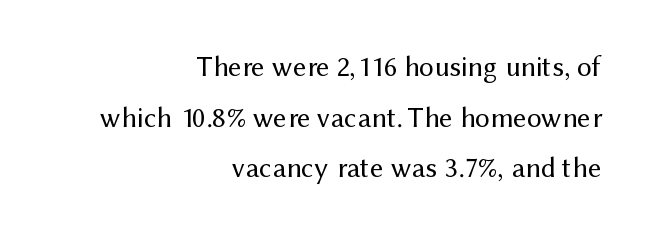
{"serif": "no", "italic": "no", "bold": "no", "weight": "regular", "width": "normal", "stroke_contrast": "medium", "x_height": "medium", "monospaced": "no", "underline": "no", "align": "right", "line_spacing_ratio": 1.75, "letter_spacing": "normal", "letter_spacing_em": 0.0, "glyph_px": 29}
